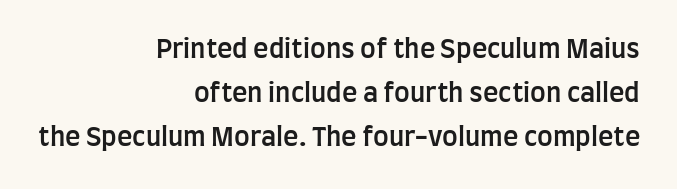
{"italic": "no", "bold": "semi", "underline": "no", "align": "right", "line_spacing": "normal", "line_spacing_ratio": 1.69, "letter_spacing": "normal", "letter_spacing_em": 0.0, "glyph_px": 26}
